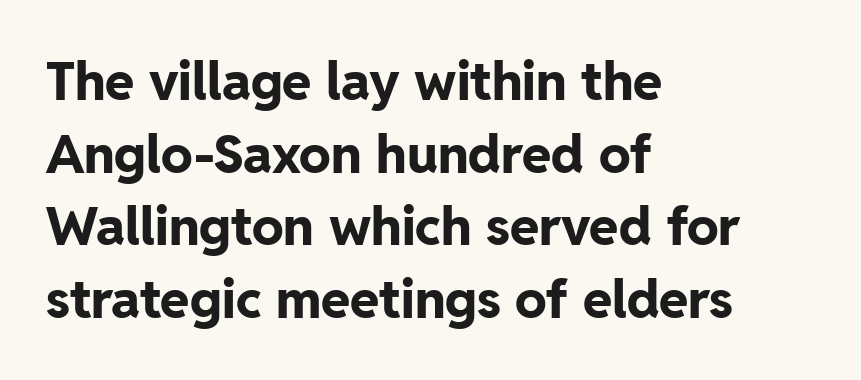
{"serif": "no", "italic": "no", "bold": "yes", "weight": "bold", "width": "normal", "stroke_contrast": "low", "x_height": "medium", "monospaced": "no", "underline": "no", "align": "left", "line_spacing": "normal", "line_spacing_ratio": 1.37, "letter_spacing": "normal", "letter_spacing_em": 0.0, "glyph_px": 53}
